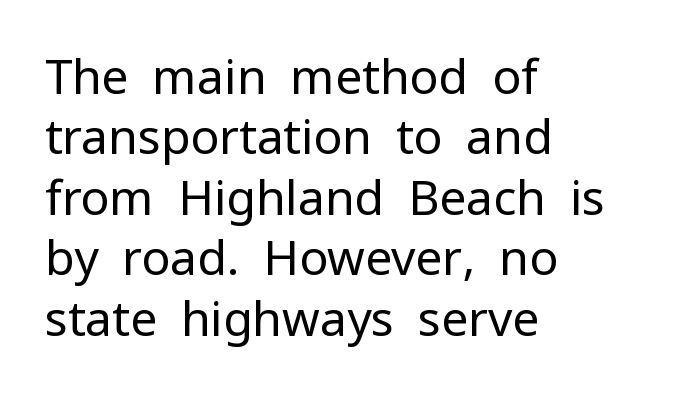
The image shows 48 px regular-weight sans-serif type, upright; set left-aligned, normal line spacing (1.26x), normal letter spacing, not underlined; low stroke contrast and a medium x-height.
